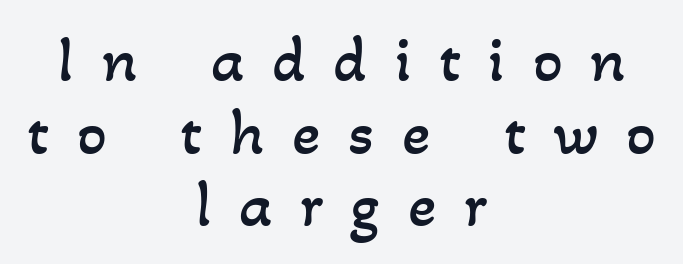
{"bold": "no", "weight": "regular", "width": "normal", "stroke_contrast": "low", "x_height": "small", "monospaced": "no", "underline": "no", "align": "center", "line_spacing": "tight", "line_spacing_ratio": 1.1, "letter_spacing": "wide", "letter_spacing_em": 0.42, "glyph_px": 66}
